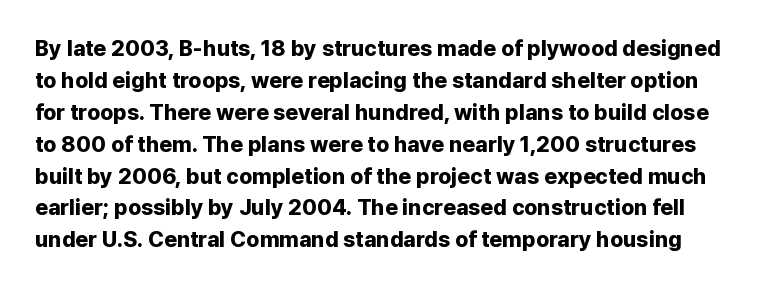
Decoration check: the copy has no underline. Is the type bold? Yes — the strokes are clearly thick and heavy. Tracking here is standard; glyphs follow each other at the usual distance. Notice how the stems are strictly vertical — no italics here. These lines sit exactly where default settings would place them.
